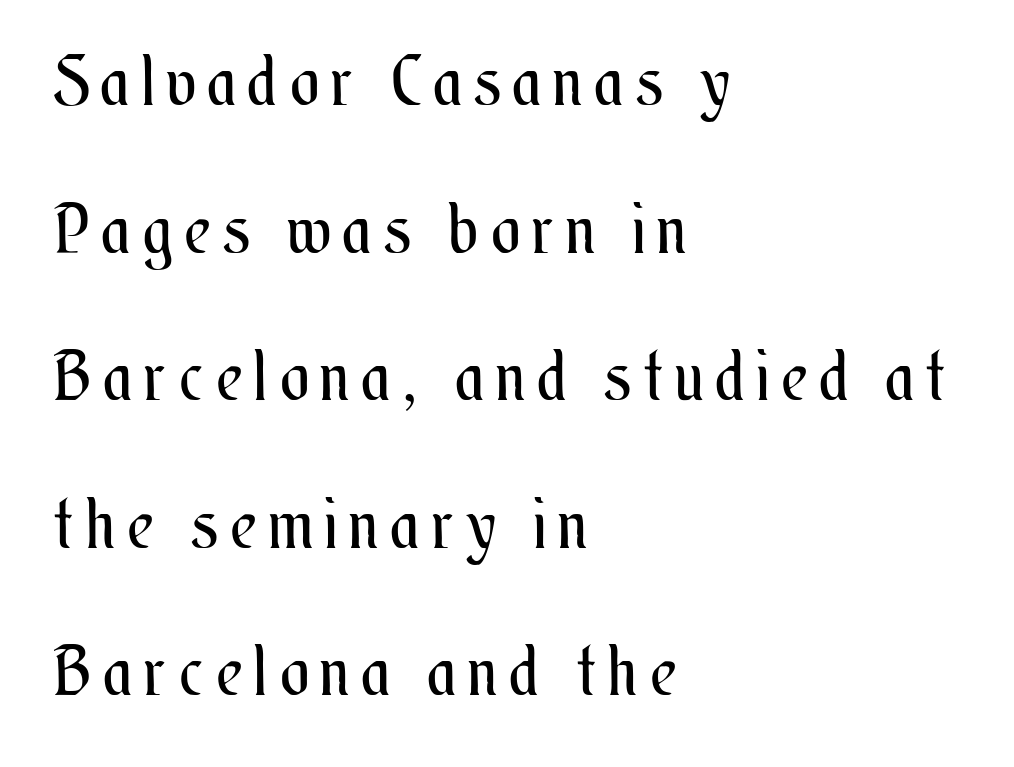
{"italic": "no", "bold": "no", "weight": "regular", "width": "condensed", "stroke_contrast": "medium", "x_height": "small", "monospaced": "no", "underline": "no", "align": "left", "line_spacing": "loose", "line_spacing_ratio": 2.17, "glyph_px": 68}
